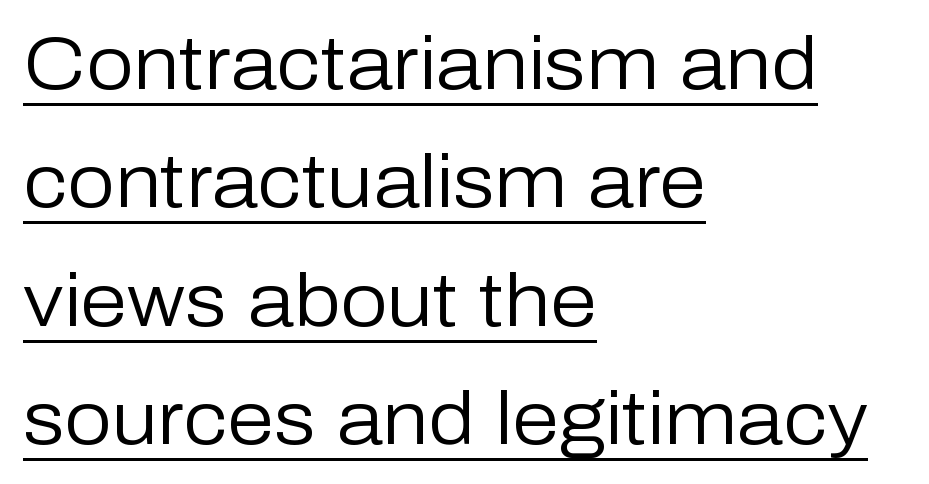
{"serif": "no", "italic": "no", "bold": "no", "weight": "regular", "width": "normal", "stroke_contrast": "low", "x_height": "medium", "monospaced": "no", "underline": "yes", "align": "left", "line_spacing": "normal", "line_spacing_ratio": 1.58, "letter_spacing": "normal", "letter_spacing_em": 0.0, "glyph_px": 75}
